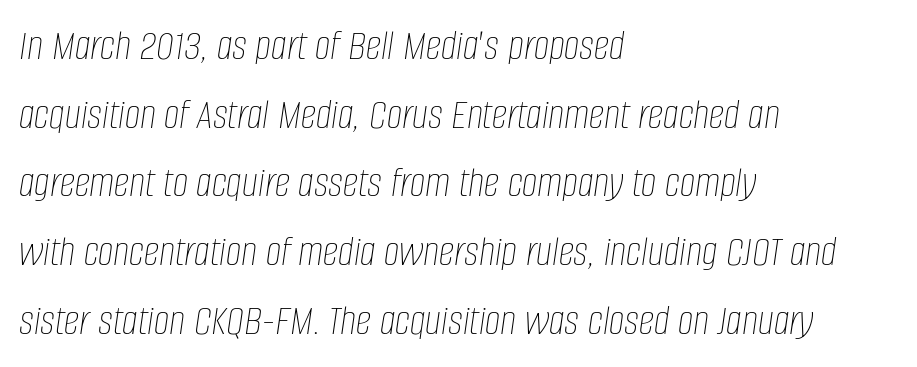
{"italic": "yes", "lean": "right", "slant_degrees": 8, "bold": "no", "weight": "thin", "width": "condensed", "stroke_contrast": "low", "x_height": "large", "monospaced": "no", "underline": "no", "align": "left", "line_spacing": "normal", "line_spacing_ratio": 1.56, "letter_spacing": "normal", "letter_spacing_em": 0.0, "glyph_px": 44}
